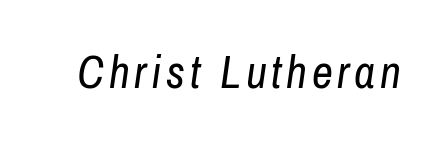
{"italic": "yes", "lean": "right", "slant_degrees": 8, "bold": "no", "weight": "regular", "width": "condensed", "stroke_contrast": "low", "x_height": "medium", "monospaced": "no", "underline": "no", "glyph_px": 46}
